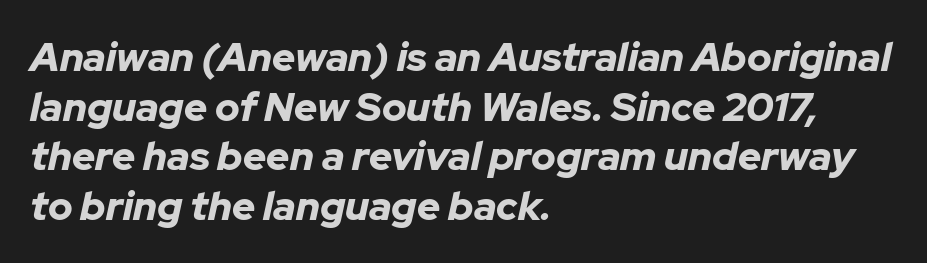
Compared with a centered layout, this one pins lines to the left instead. The space beneath each line is pristine and unruled. Caption: standard tracking, unaltered. The typography opts for an oblique posture over an upright one. A typesetter would call this proportional, since set widths differ per character. On the weight axis this lands at bold, roughly 700.
